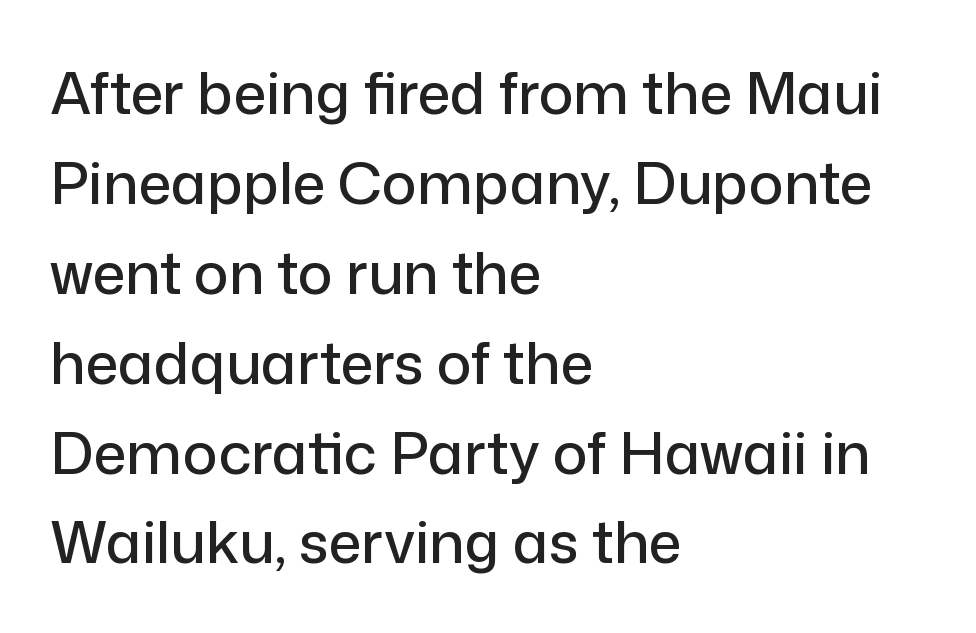
The image shows 58 px sans-serif type, upright; set left-aligned, normal line spacing (1.55x), normal letter spacing, not underlined; low stroke contrast and a medium x-height.
